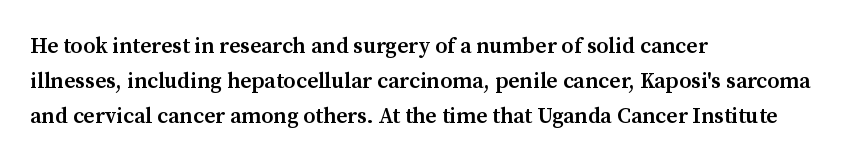
Q: Is the text bold? A: Semi-bold.
Q: Is the text italic (slanted)? A: No, it is upright.
Q: Is the text underlined? A: No.
Q: How is the paragraph aligned? A: Left-aligned.
Q: Is the spacing between letters normal or unusually wide? A: Normal.
Q: Is the spacing between lines tight, normal or loose? A: Normal.
